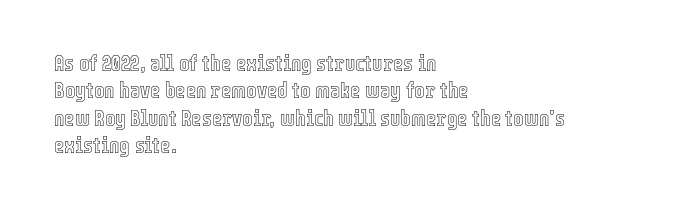
Letter spacing: default. Words float on clear page, feet unadorned. Every stem runs plumb, perpendicular to the baseline. Is there much room between lines? A standard amount, neither cramped nor airy. Reading down the block, your eye returns to a fixed left position each line.
